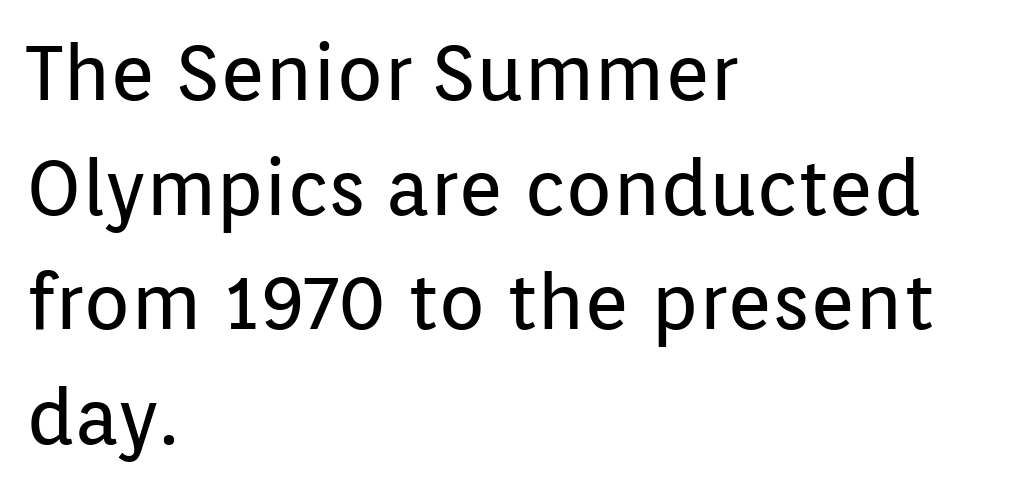
Q: Is the text bold? A: No.
Q: Is the text italic (slanted)? A: No, it is upright.
Q: Is the typeface a serif or a sans-serif typeface? A: Sans-serif.
Q: Is the text underlined? A: No.
Q: How is the paragraph aligned? A: Left-aligned.
Q: Is the spacing between letters normal or unusually wide? A: Normal.
Q: Is the spacing between lines tight, normal or loose? A: Normal.
Q: Width (condensed, normal, or wide)? A: Normal.
Q: Stroke contrast? A: Low.
Q: x-height? A: Medium.
Q: Monospaced? A: No.
